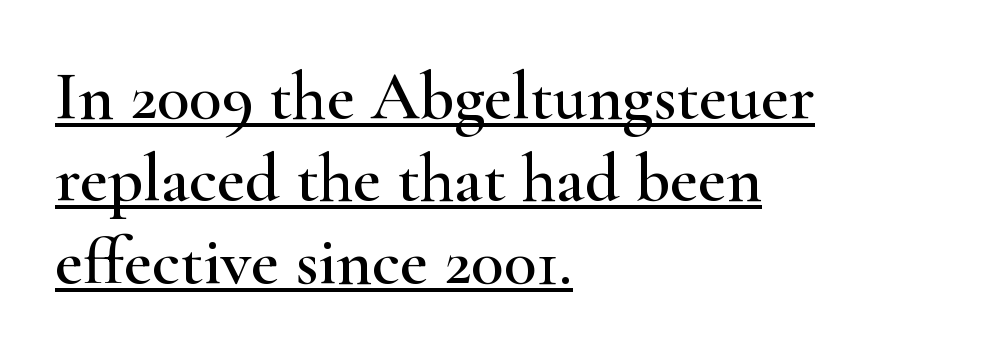
{"serif": "yes", "italic": "no", "width": "wide", "stroke_contrast": "high", "x_height": "small", "monospaced": "no", "underline": "yes", "align": "left", "line_spacing_ratio": 1.21, "letter_spacing": "normal", "letter_spacing_em": 0.0, "glyph_px": 68}
